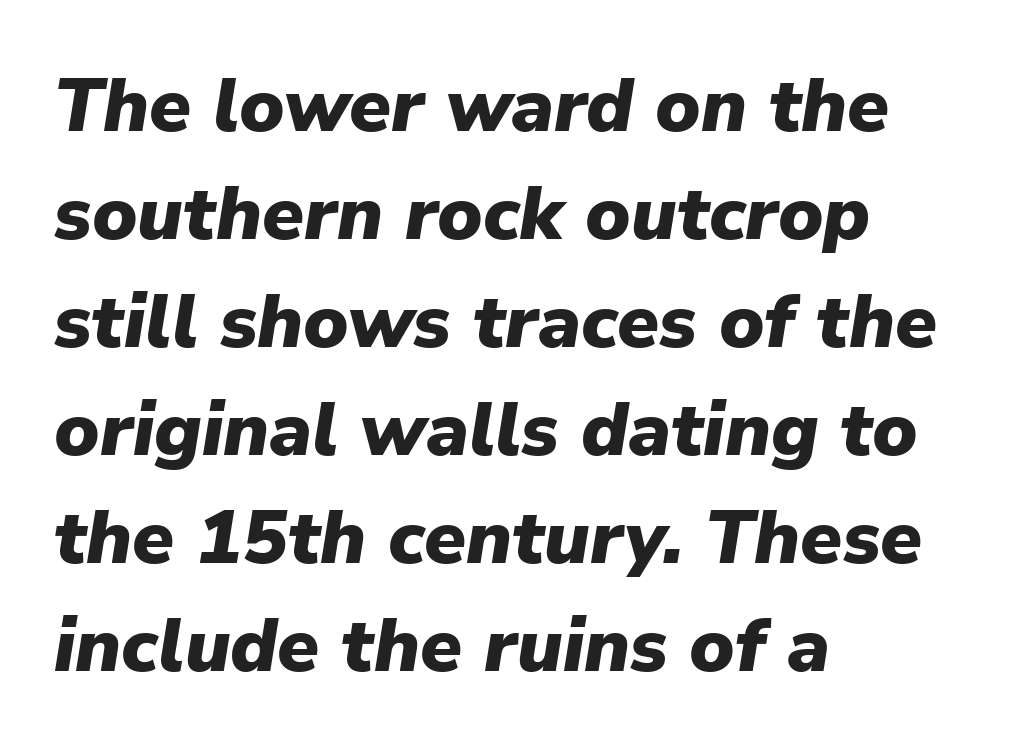
{"italic": "yes", "lean": "right", "slant_degrees": 9, "bold": "yes", "weight": "heavy", "width": "normal", "stroke_contrast": "low", "x_height": "medium", "monospaced": "no", "underline": "no", "align": "left", "line_spacing": "normal", "line_spacing_ratio": 1.42, "letter_spacing": "normal", "letter_spacing_em": 0.0, "glyph_px": 76}
